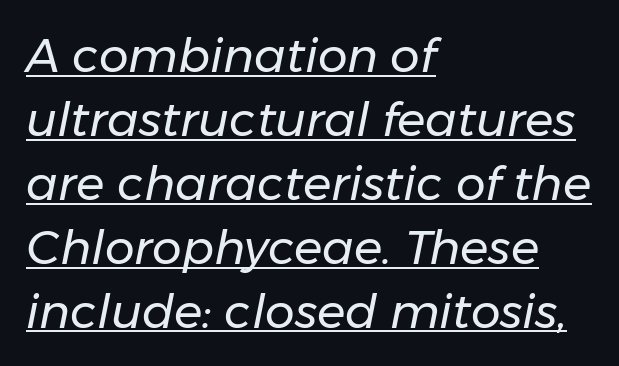
The image shows 47 px regular-weight type, italic (leaning right); set left-aligned, normal line spacing (1.36x), normal letter spacing, underlined; low stroke contrast and a medium x-height.
